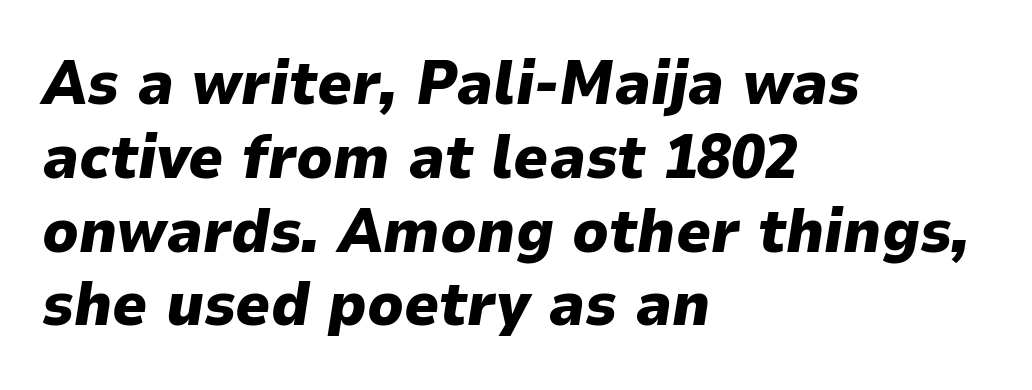
The lines are quadded left. Standard letterfit; no display-style spreading of the glyphs. The letters are slanted; this is an italic face. Any mark beneath the type? The region is blank.
